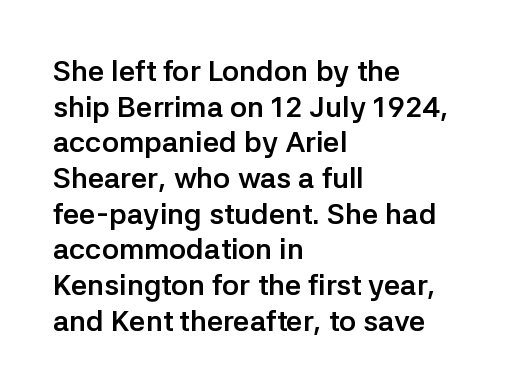
All the whitespace from short lines collects on the right. The typography opts for an upright posture over an oblique one. Heavy, bold letterforms. The horizontal fit of the characters is conventional and even. Descender tails drop into unmarked territory.
